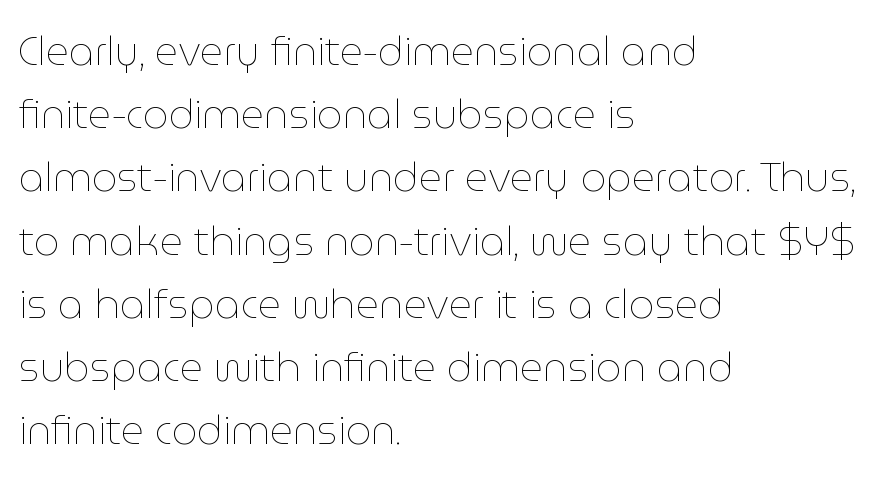
Line beginnings align vertically; line endings do not. Spacing verdict: proportional, widths tailored to each character. Words appear dense and cohesive because spacing is normal. Interline gaps are of average width in this sample.
